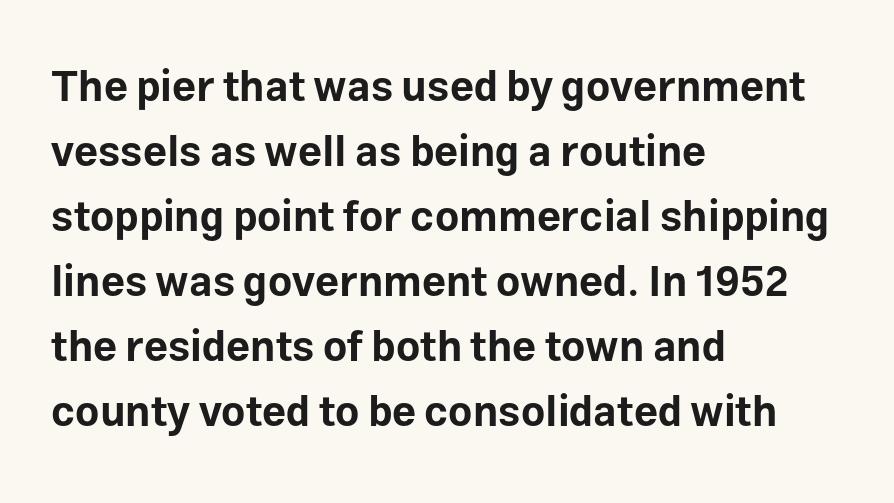
The face used here is proportionally spaced, like ordinary book or web type. In terms of weight, the rendering is a true, heavy bold. This is roman type, the default non-slanted kind. If you measured baseline to baseline, you'd find a middling distance.
